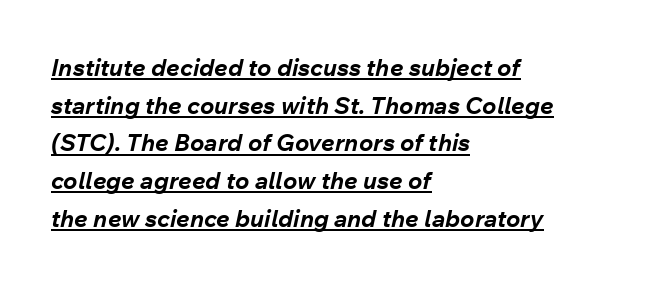
The image shows 24 px bold type, italic (leaning right); set left-aligned, normal line spacing (1.57x), normal letter spacing, underlined.
